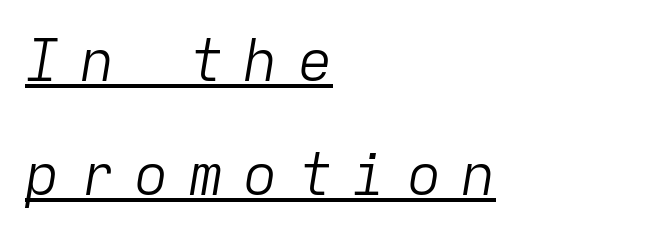
{"italic": "yes", "lean": "right", "slant_degrees": 9, "bold": "no", "weight": "light", "width": "normal", "stroke_contrast": "low", "x_height": "medium", "monospaced": "yes", "underline": "yes", "align": "left", "line_spacing": "loose", "line_spacing_ratio": 1.97, "letter_spacing": "wide", "letter_spacing_em": 0.34, "glyph_px": 58}
